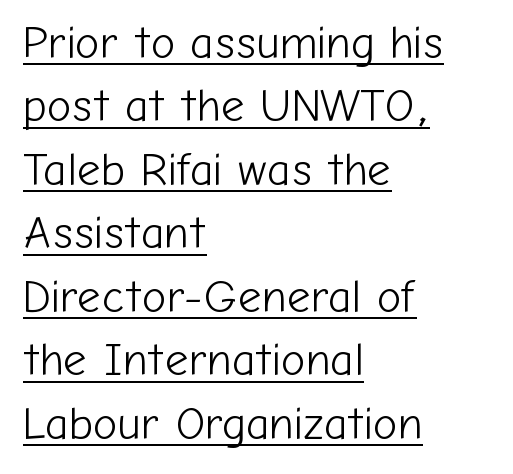
The image shows 46 px light sans-serif type, upright; set left-aligned, normal line spacing (1.38x), normal letter spacing, underlined; low stroke contrast and a medium x-height.
